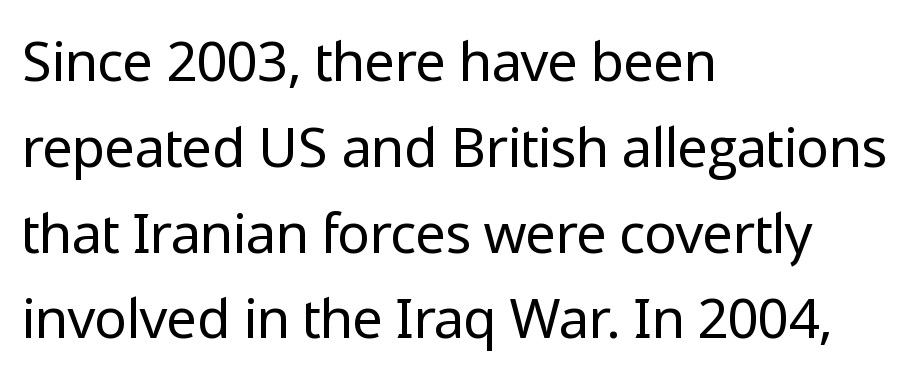
Q: Is the text bold? A: No.
Q: Is the text italic (slanted)? A: No, it is upright.
Q: Is the typeface a serif or a sans-serif typeface? A: Sans-serif.
Q: Is the text underlined? A: No.
Q: How is the paragraph aligned? A: Left-aligned.
Q: Is the spacing between letters normal or unusually wide? A: Normal.
Q: Is the spacing between lines tight, normal or loose? A: Normal.
Q: Width (condensed, normal, or wide)? A: Normal.
Q: Stroke contrast? A: Low.
Q: x-height? A: Medium.
Q: Monospaced? A: No.
